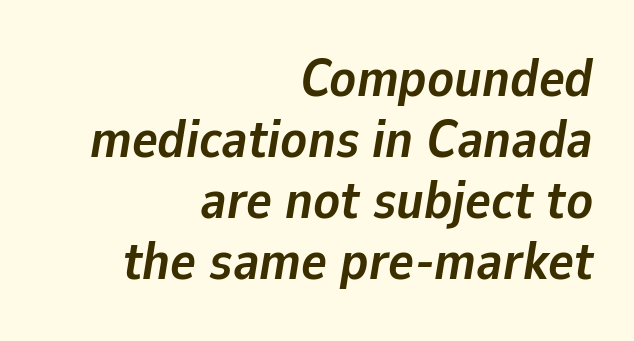
{"italic": "yes", "lean": "right", "slant_degrees": 9, "bold": "yes", "weight": "semibold", "width": "normal", "stroke_contrast": "low", "x_height": "medium", "monospaced": "no", "underline": "no", "align": "right", "line_spacing": "tight", "line_spacing_ratio": 1.13, "letter_spacing": "normal", "letter_spacing_em": 0.0, "glyph_px": 54}
